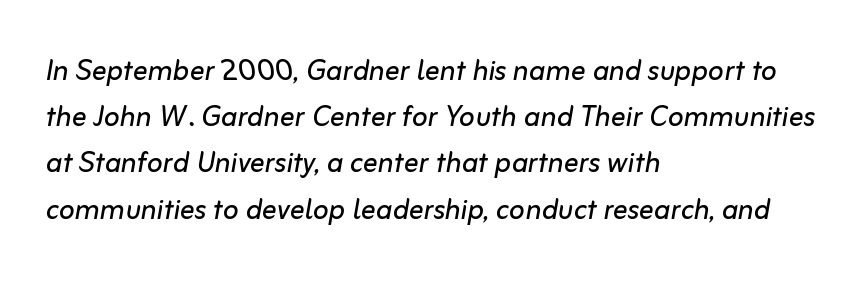
Q: Is the text bold? A: No.
Q: Is the text italic (slanted)? A: Yes, it leans right by about 10 degrees.
Q: Is the text underlined? A: No.
Q: How is the paragraph aligned? A: Left-aligned.
Q: Is the spacing between letters normal or unusually wide? A: Normal.
Q: Is the spacing between lines tight, normal or loose? A: Normal.
Q: Width (condensed, normal, or wide)? A: Normal.
Q: Stroke contrast? A: Low.
Q: x-height? A: Medium.
Q: Monospaced? A: No.
